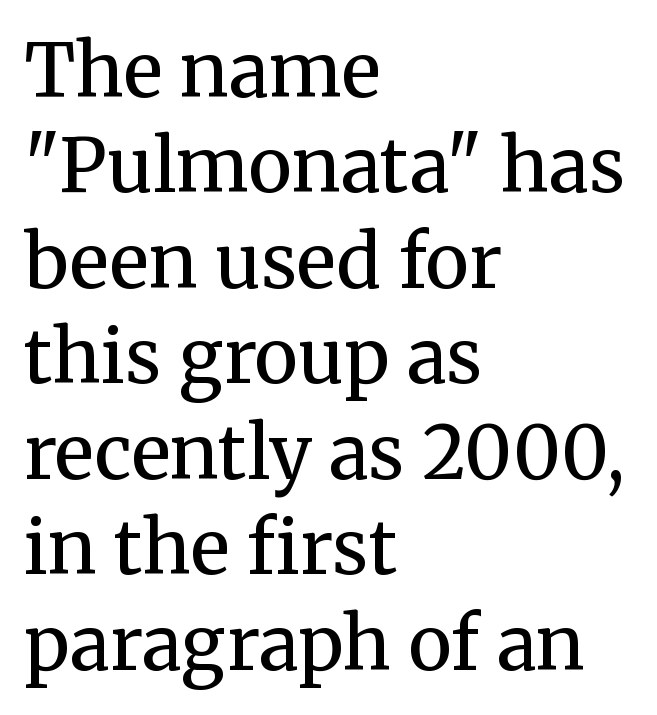
Heft: none added — not bold. Underline: absent. Do the letters lean? They stand straight. Leading matches the norm, producing a regular column. Is this a fixed-width face? No — the glyphs have proportional, varying widths.
